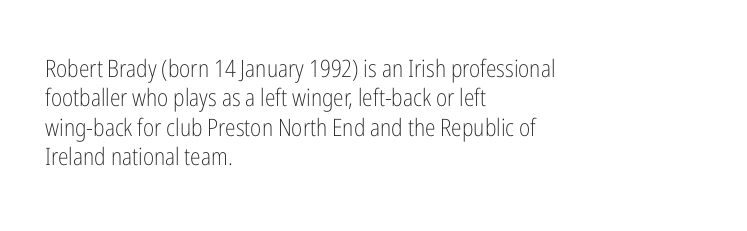
Q: Is the text bold? A: No.
Q: Is the text italic (slanted)? A: No, it is upright.
Q: Is the text underlined? A: No.
Q: How is the paragraph aligned? A: Left-aligned.
Q: Is the spacing between letters normal or unusually wide? A: Normal.
